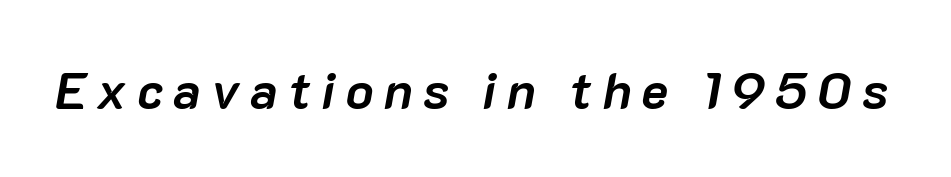
{"italic": "yes", "lean": "right", "slant_degrees": 10, "bold": "yes", "weight": "semibold", "width": "normal", "stroke_contrast": "low", "x_height": "medium", "monospaced": "no", "underline": "no", "letter_spacing": "wide", "letter_spacing_em": 0.2, "glyph_px": 51}
